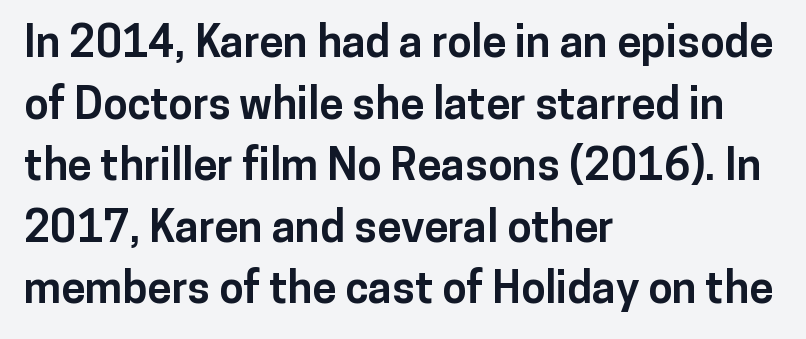
Q: Is the text bold? A: Yes.
Q: Is the text italic (slanted)? A: No, it is upright.
Q: Is the typeface a serif or a sans-serif typeface? A: Sans-serif.
Q: Is the text underlined? A: No.
Q: How is the paragraph aligned? A: Left-aligned.
Q: Is the spacing between letters normal or unusually wide? A: Normal.
Q: Is the spacing between lines tight, normal or loose? A: Normal.
Q: Width (condensed, normal, or wide)? A: Normal.
Q: Stroke contrast? A: Low.
Q: x-height? A: Medium.
Q: Monospaced? A: No.
